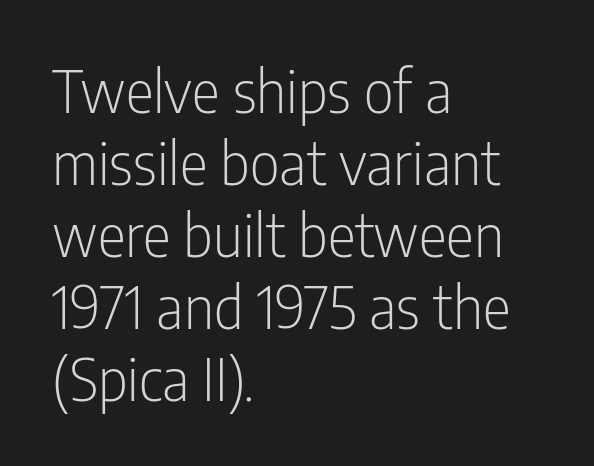
Q: Is the text bold? A: No.
Q: Is the text italic (slanted)? A: No, it is upright.
Q: Is the typeface a serif or a sans-serif typeface? A: Sans-serif.
Q: Is the text underlined? A: No.
Q: How is the paragraph aligned? A: Left-aligned.
Q: Is the spacing between letters normal or unusually wide? A: Normal.
Q: Width (condensed, normal, or wide)? A: Condensed.
Q: Stroke contrast? A: Low.
Q: x-height? A: Medium.
Q: Monospaced? A: No.
